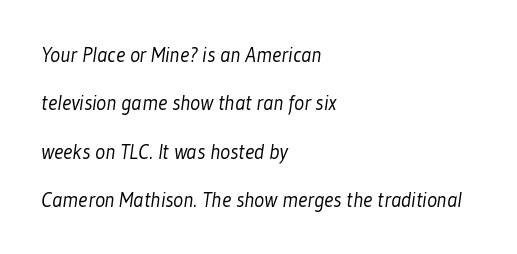
Any mark beneath the type? The region is blank. Characters follow at the spacing the type designer built in. Stems and bowls with no extra thickness — not bold. The setting favours the left margin, as ordinary paragraphs usually do. Is there much room between lines? Yes — plenty of vertical air separates them.
